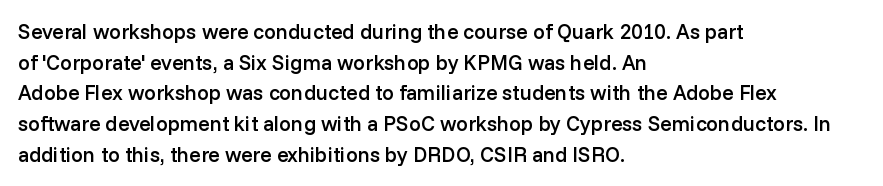
The image shows 21 px text type, upright; set left-aligned, normal line spacing (1.46x), normal letter spacing, not underlined.
